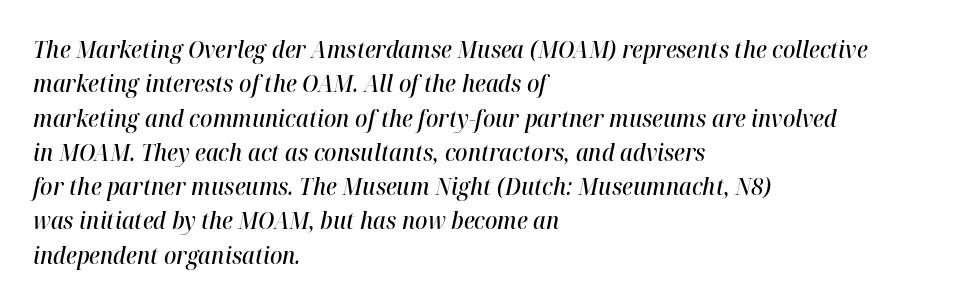
{"italic": "yes", "lean": "right", "slant_degrees": 12, "bold": "semi", "underline": "no", "align": "left", "line_spacing": "normal", "line_spacing_ratio": 1.49, "letter_spacing": "normal", "letter_spacing_em": 0.0, "glyph_px": 23}
